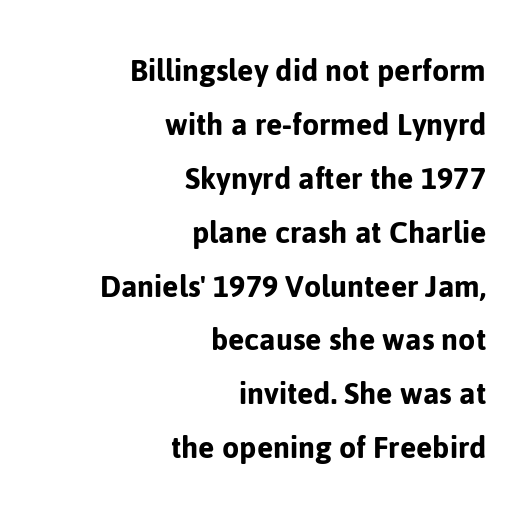
These lines keep a tight, regular rhythm from letter to letter. A typesetter would mark this as roman, not italic. A clean baseline with only descenders dipping below it. The rendering uses a moderate line-height, typical for paragraphs.
